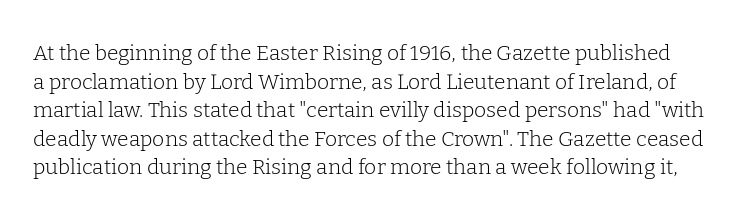
Q: Is the text bold? A: No.
Q: Is the text italic (slanted)? A: No, it is upright.
Q: Is the text underlined? A: No.
Q: Is the spacing between letters normal or unusually wide? A: Normal.
Q: Is the spacing between lines tight, normal or loose? A: Normal.
